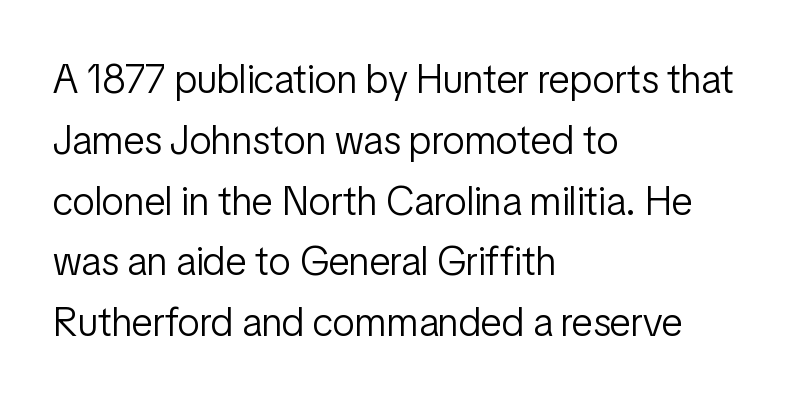
Q: Is the text bold? A: No.
Q: Is the text italic (slanted)? A: No, it is upright.
Q: Is the typeface a serif or a sans-serif typeface? A: Sans-serif.
Q: Is the text underlined? A: No.
Q: How is the paragraph aligned? A: Left-aligned.
Q: Is the spacing between letters normal or unusually wide? A: Normal.
Q: Is the spacing between lines tight, normal or loose? A: Normal.
Q: Width (condensed, normal, or wide)? A: Condensed.
Q: Stroke contrast? A: Low.
Q: x-height? A: Medium.
Q: Monospaced? A: No.
